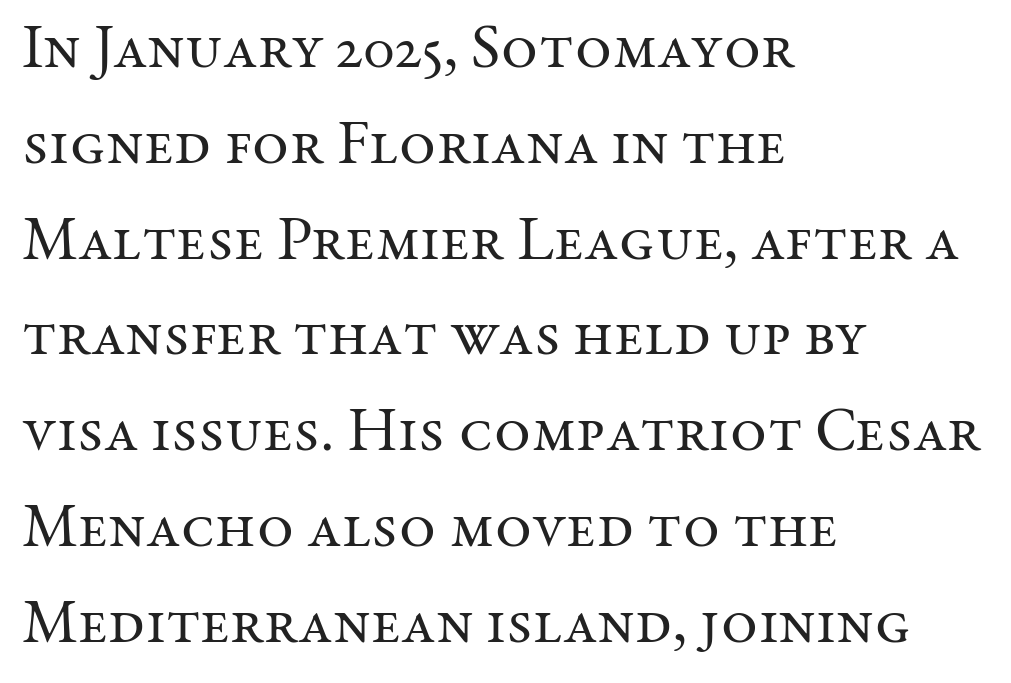
Q: Is the text bold? A: No.
Q: Is the text italic (slanted)? A: No, it is upright.
Q: Is the typeface a serif or a sans-serif typeface? A: Serif.
Q: Is the text underlined? A: No.
Q: How is the paragraph aligned? A: Left-aligned.
Q: Is the spacing between letters normal or unusually wide? A: Normal.
Q: Is the spacing between lines tight, normal or loose? A: Normal.
Q: Width (condensed, normal, or wide)? A: Normal.
Q: Stroke contrast? A: Medium.
Q: x-height? A: Medium.
Q: Monospaced? A: No.
